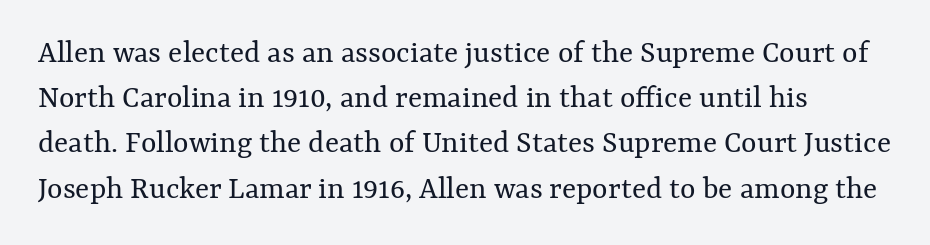
The horizontal fit of the characters is conventional and even. Italic? Not at all — the glyphs are vertical. The rows are spaced the way most documents space them. A typesetter would call this proportional, since set widths differ per character.
